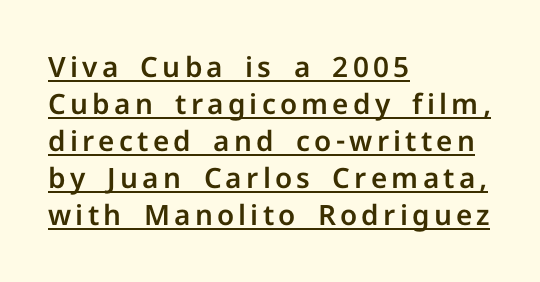
The image shows 28 px sans-serif type, upright; set left-aligned, normal line spacing (1.32x), underlined; low stroke contrast and a medium x-height.
